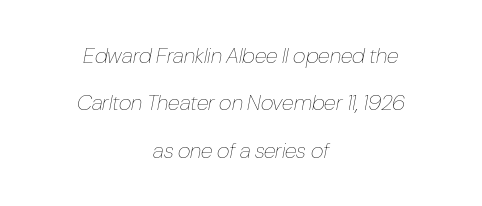
Q: Is the text bold? A: No.
Q: Is the text italic (slanted)? A: Yes, it leans right by about 10 degrees.
Q: Is the text underlined? A: No.
Q: How is the paragraph aligned? A: Centered.
Q: Is the spacing between letters normal or unusually wide? A: Normal.
Q: Is the spacing between lines tight, normal or loose? A: Loose.
